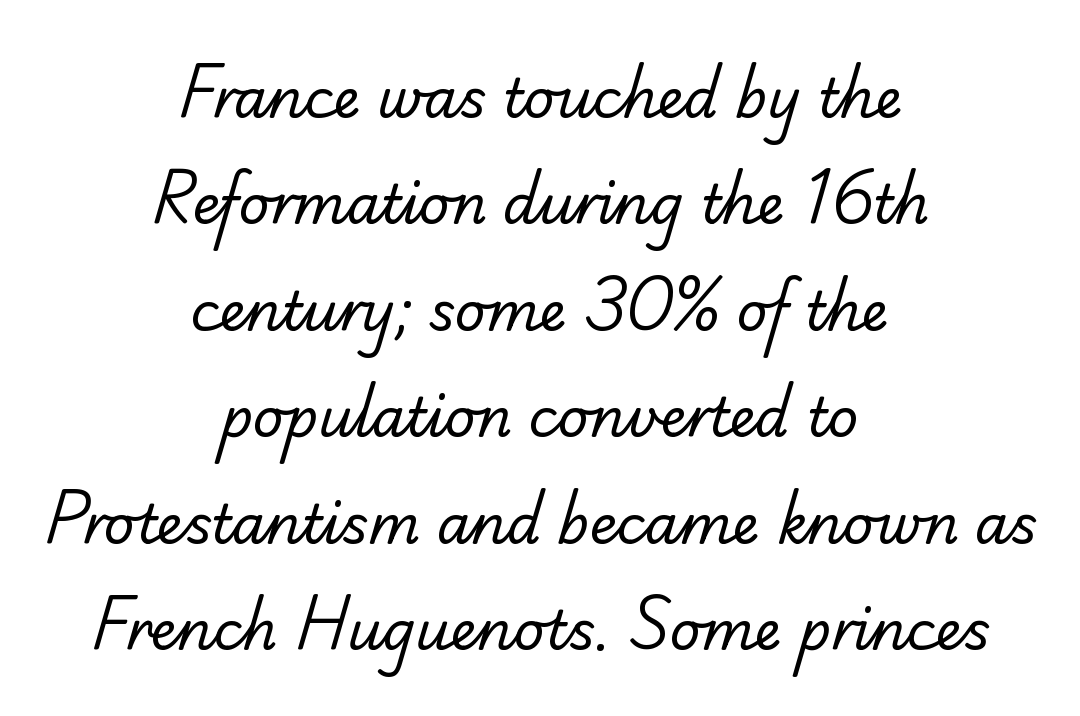
Visually the block forms a symmetrical silhouette, jagged on both flanks. Note the varied advance widths — an 'i' is clearly narrower than an 'm'. The line-height multiplier appears high, well above default. Descender tails drop into unmarked territory.
